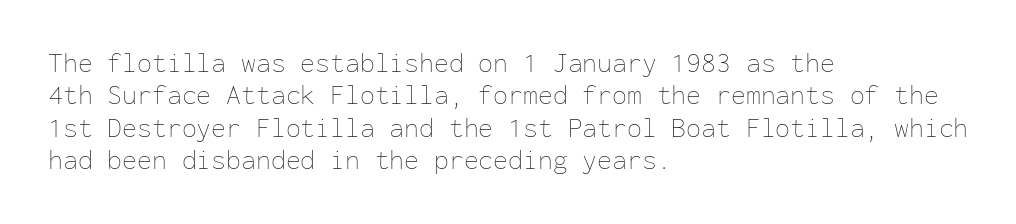
Q: Is the text bold? A: No.
Q: Is the text italic (slanted)? A: No, it is upright.
Q: Is the text underlined? A: No.
Q: How is the paragraph aligned? A: Left-aligned.
Q: Is the spacing between letters normal or unusually wide? A: Normal.
